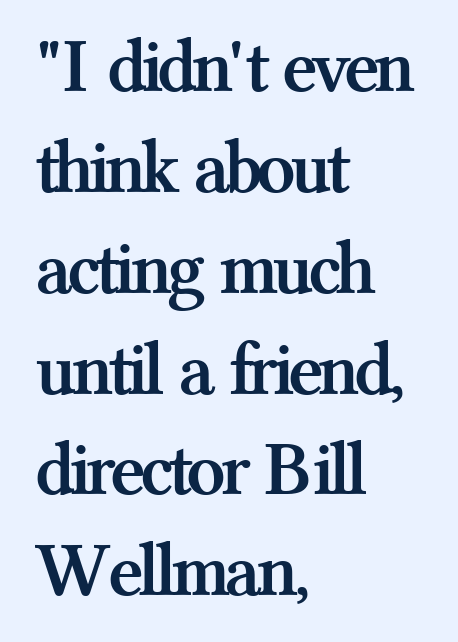
Letters rest on an invisible, unmarked baseline. Each letter's strokes conclude with small projecting serifs. Is there any slant? The stems are plumb. A dark, heavy texture on the line: the type is bold.
